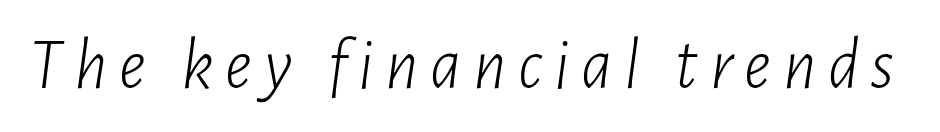
On a weight scale, this lands at 450 or below. Type without underlining. These lines are rendered in a variable-pitch font. Is the type slanted? Yes — the strokes lean at a clear angle.
